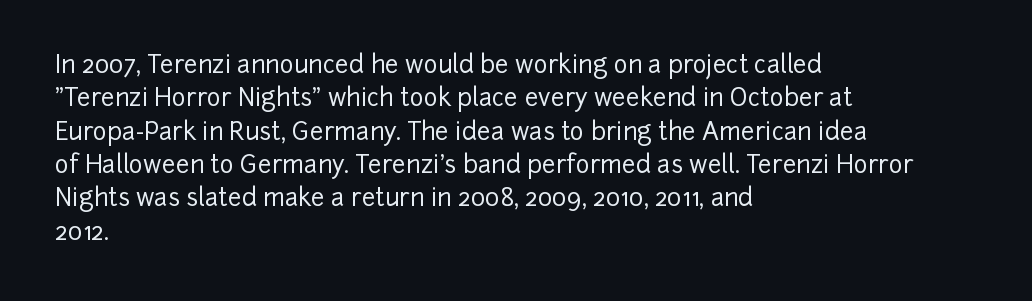
Q: Is the text italic (slanted)? A: No, it is upright.
Q: Is the text underlined? A: No.
Q: How is the paragraph aligned? A: Left-aligned.
Q: Is the spacing between letters normal or unusually wide? A: Normal.
Q: Is the spacing between lines tight, normal or loose? A: Normal.
